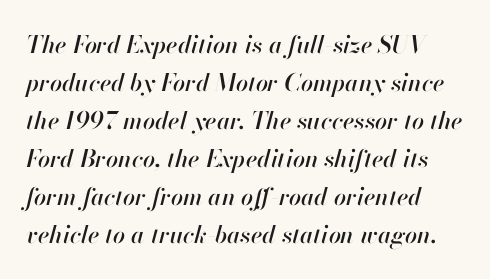
Default kerning and tracking; the words read as compact shapes. No word sits above an underline. The passage shown stacks its lines at a standard gap. The letters are slanted; this is an italic face.
